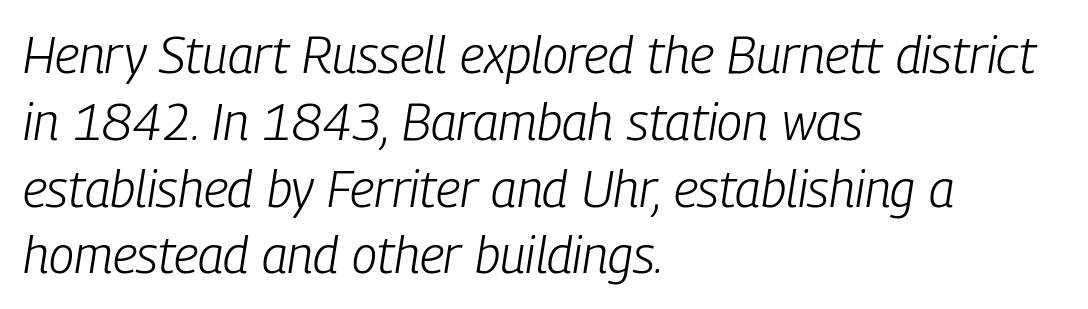
Compared with typical body copy, the letter spacing here is the same. Is the type heavy? It reads as light-to-regular instead. The baseline area is clear. The font's italic variant was chosen for this text.
